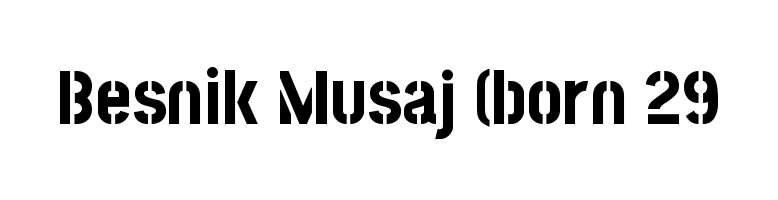
{"serif": "no", "italic": "no", "bold": "yes", "weight": "bold", "width": "condensed", "stroke_contrast": "low", "x_height": "large", "monospaced": "no", "underline": "no", "letter_spacing": "normal", "letter_spacing_em": 0.0, "glyph_px": 76}
